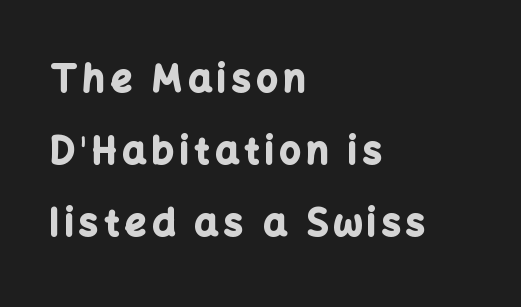
The image shows 37 px bold sans-serif type, upright; set left-aligned, loose line spacing (1.95x), not underlined; low stroke contrast and a medium x-height.
